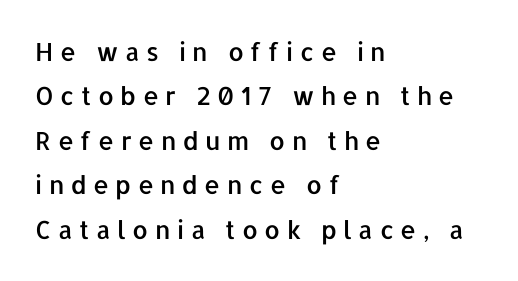
Q: Is the text italic (slanted)? A: No, it is upright.
Q: Is the text underlined? A: No.
Q: How is the paragraph aligned? A: Left-aligned.
Q: Is the spacing between letters normal or unusually wide? A: Unusually wide.
